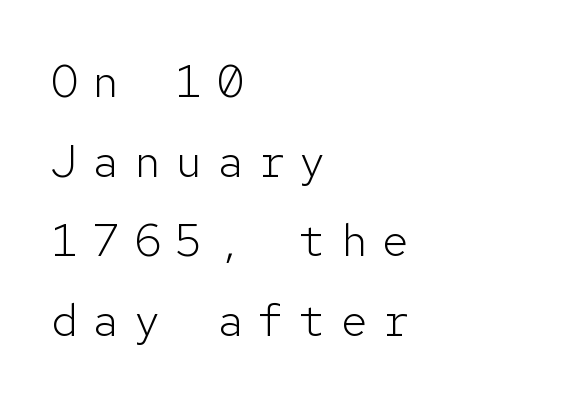
{"serif": "no", "italic": "no", "bold": "no", "weight": "light", "width": "normal", "stroke_contrast": "low", "x_height": "medium", "monospaced": "yes", "underline": "no", "align": "left", "line_spacing_ratio": 1.77, "letter_spacing": "wide", "letter_spacing_em": 0.32, "glyph_px": 45}
